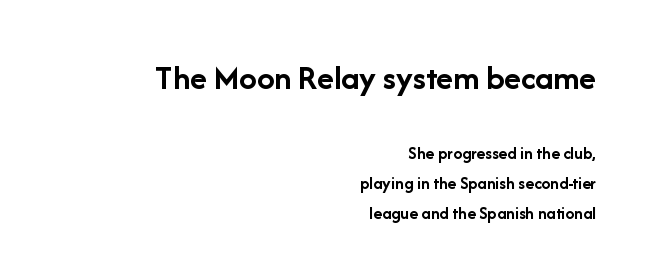
{"serif": "no", "italic": "no", "bold": "yes", "weight": "semibold", "width": "normal", "stroke_contrast": "low", "x_height": "medium", "monospaced": "no", "underline": "no", "align": "right", "line_spacing": "normal", "line_spacing_ratio": 1.68, "letter_spacing": "normal", "letter_spacing_em": 0.0, "larger_block": "first", "size_ratio": 1.94, "glyph_px": 35}
